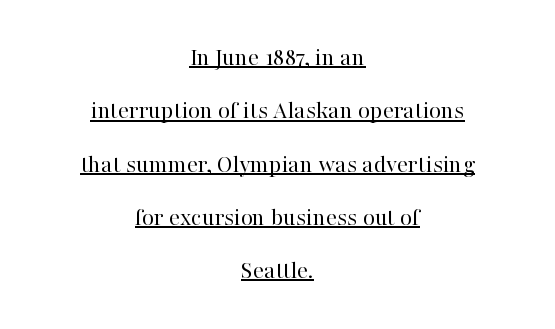
Q: Is the text bold? A: No.
Q: Is the text italic (slanted)? A: No, it is upright.
Q: Is the text underlined? A: Yes.
Q: How is the paragraph aligned? A: Centered.
Q: Is the spacing between letters normal or unusually wide? A: Normal.
Q: Is the spacing between lines tight, normal or loose? A: Loose.
